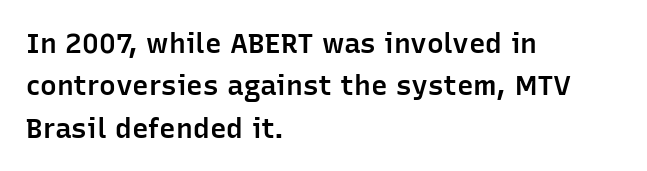
Q: Is the text bold? A: Semi-bold.
Q: Is the text italic (slanted)? A: No, it is upright.
Q: Is the typeface a serif or a sans-serif typeface? A: Sans-serif.
Q: Is the text underlined? A: No.
Q: How is the paragraph aligned? A: Left-aligned.
Q: Is the spacing between letters normal or unusually wide? A: Normal.
Q: Is the spacing between lines tight, normal or loose? A: Normal.
Q: Width (condensed, normal, or wide)? A: Normal.
Q: Stroke contrast? A: Low.
Q: x-height? A: Medium.
Q: Monospaced? A: No.
